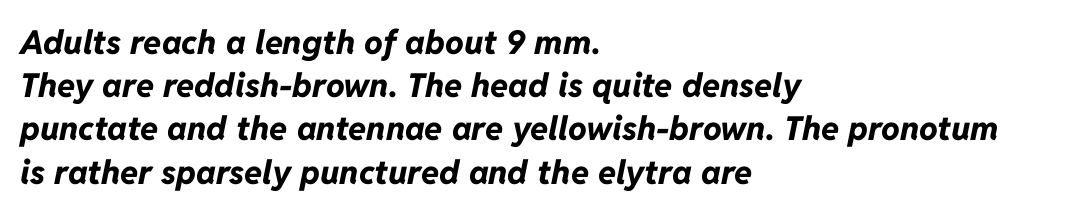
Unmarked baselines from the first word to the last. Inter-character spacing is left at the font's built-in metrics. The lettering tilts uniformly, giving the passage an italic look. Proportional: the letters do not fall into vertical columns.
